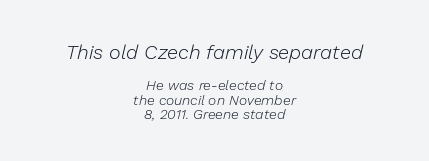
The image shows 20 px text type, italic (leaning right); set centered, tight line spacing (1.05x), normal letter spacing, not underlined; the first (top) block is 1.43x larger.
